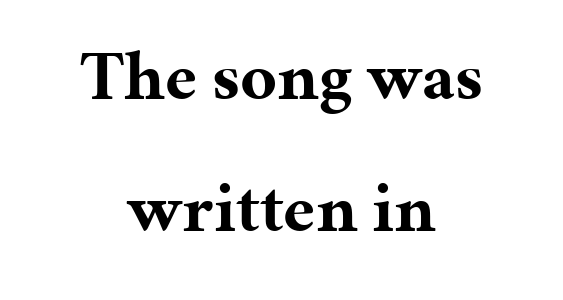
{"serif": "yes", "italic": "no", "bold": "yes", "weight": "bold", "width": "normal", "stroke_contrast": "medium", "x_height": "medium", "monospaced": "no", "underline": "no", "align": "center", "line_spacing_ratio": 1.89, "letter_spacing": "normal", "letter_spacing_em": 0.0, "glyph_px": 70}
